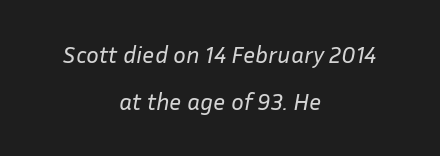
The image shows 24 px text type, italic (leaning right); set centered, loose line spacing (1.97x), normal letter spacing, not underlined.
